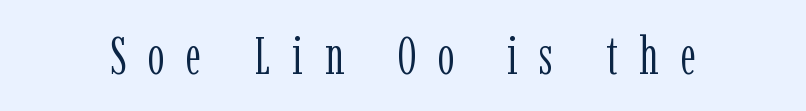
{"serif": "yes", "italic": "no", "bold": "no", "weight": "light", "width": "condensed", "stroke_contrast": "low", "x_height": "medium", "monospaced": "no", "underline": "no", "letter_spacing": "wide", "letter_spacing_em": 0.42, "glyph_px": 53}
